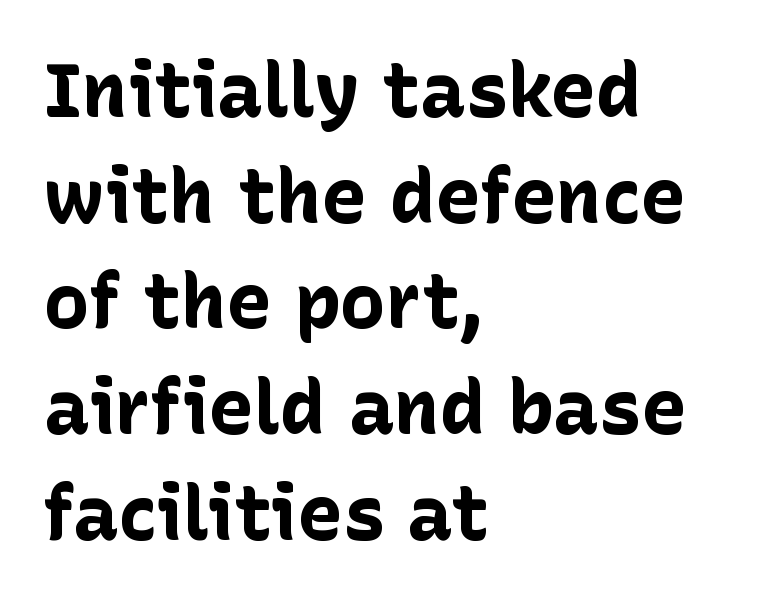
{"serif": "no", "italic": "no", "bold": "yes", "weight": "bold", "width": "normal", "stroke_contrast": "low", "x_height": "medium", "monospaced": "no", "underline": "no", "align": "left", "line_spacing": "normal", "line_spacing_ratio": 1.39, "letter_spacing": "normal", "letter_spacing_em": 0.0, "glyph_px": 76}
